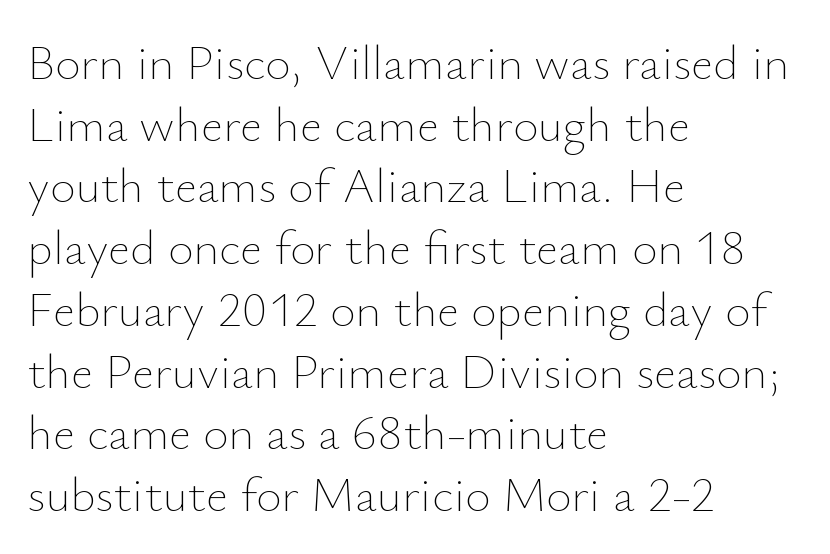
Q: Is the text bold? A: No.
Q: Is the text italic (slanted)? A: No, it is upright.
Q: Is the text underlined? A: No.
Q: How is the paragraph aligned? A: Left-aligned.
Q: Is the spacing between letters normal or unusually wide? A: Normal.
Q: Is the spacing between lines tight, normal or loose? A: Normal.
Q: Width (condensed, normal, or wide)? A: Normal.
Q: Stroke contrast? A: Low.
Q: x-height? A: Small.
Q: Monospaced? A: No.
